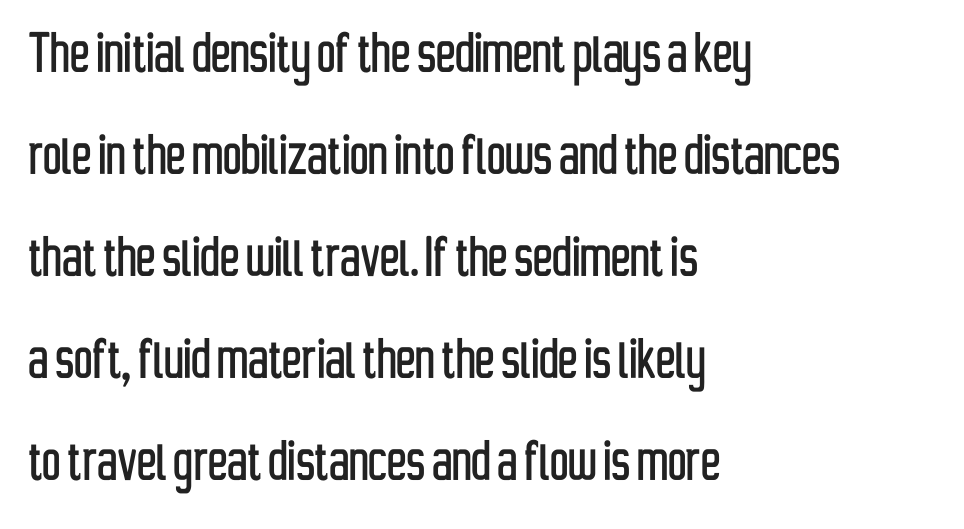
Q: Is the text italic (slanted)? A: No, it is upright.
Q: Is the typeface a serif or a sans-serif typeface? A: Sans-serif.
Q: Is the text underlined? A: No.
Q: How is the paragraph aligned? A: Left-aligned.
Q: Is the spacing between letters normal or unusually wide? A: Normal.
Q: Is the spacing between lines tight, normal or loose? A: Normal.
Q: Width (condensed, normal, or wide)? A: Condensed.
Q: Stroke contrast? A: Low.
Q: x-height? A: Medium.
Q: Monospaced? A: No.
